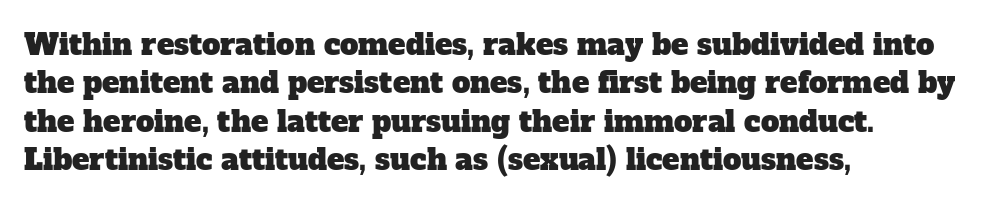
The image shows 29 px serif type; set left-aligned, normal line spacing (1.32x), normal letter spacing, not underlined; low stroke contrast and a medium x-height.
